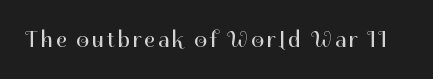
{"italic": "no", "bold": "no", "underline": "no", "glyph_px": 23}
